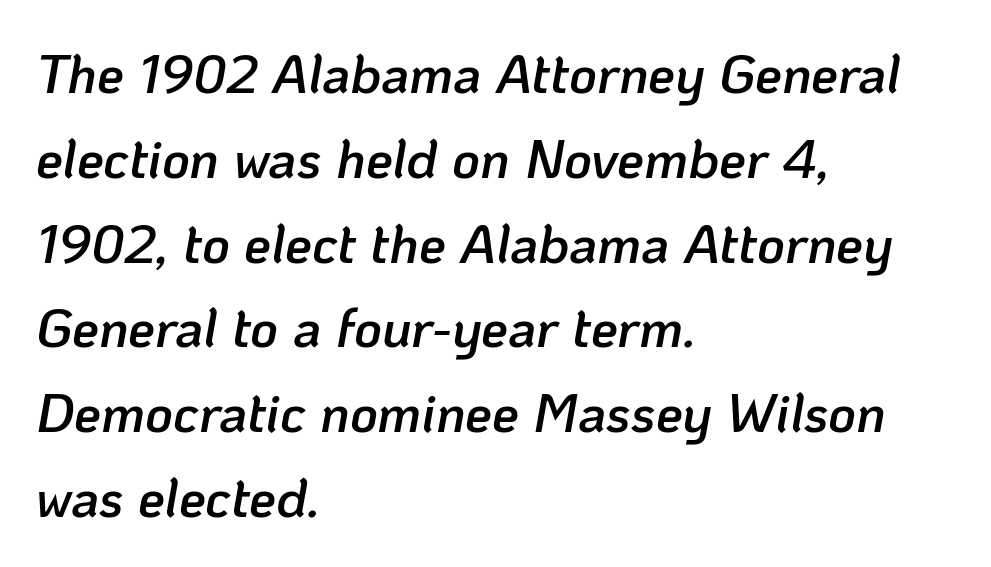
The image shows 54 px semibold type, italic (leaning right); set left-aligned, normal line spacing (1.57x), normal letter spacing, not underlined; low stroke contrast and a medium x-height.
